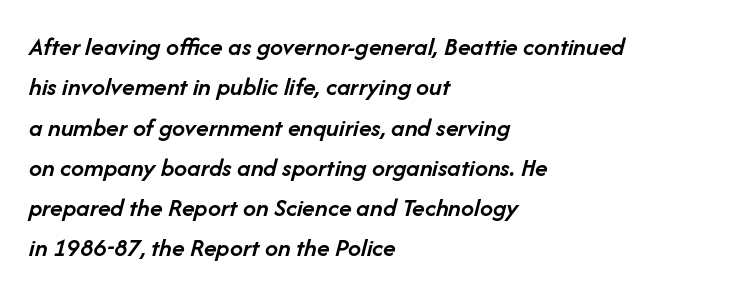
{"italic": "yes", "lean": "right", "slant_degrees": 14, "bold": "semi", "underline": "no", "align": "left", "line_spacing": "normal", "line_spacing_ratio": 1.55, "letter_spacing": "normal", "letter_spacing_em": 0.0, "glyph_px": 26}
